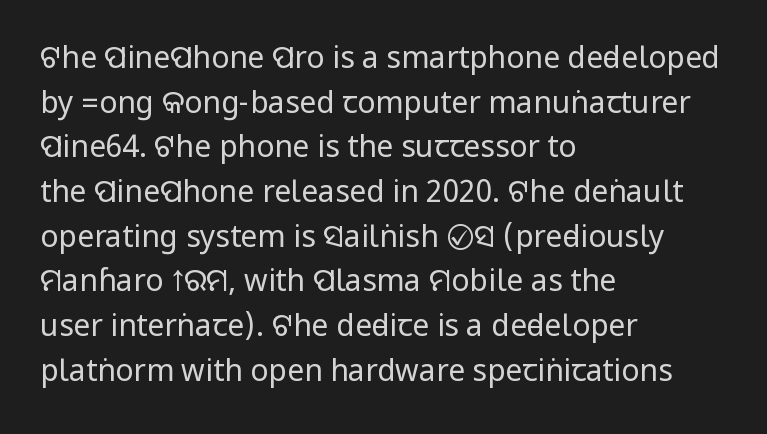
Here the glyphs are tracked normally, forming tight word shapes. A roman cut, with each character standing at attention. The text block is weighted toward the left margin, trailing off unevenly rightward. Honestly, the row spacing looks completely unremarkable. Bare-footed words on every line.
